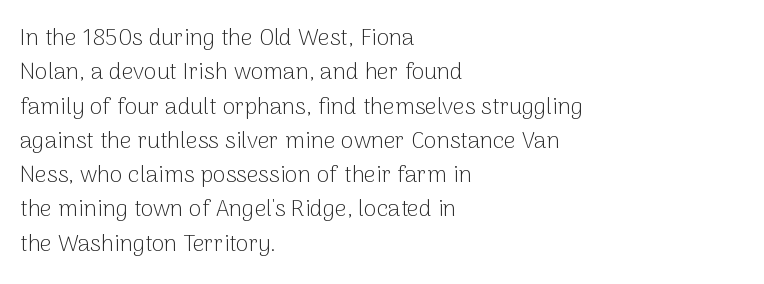
The image shows 23 px text type, upright; set left-aligned, normal line spacing (1.49x), normal letter spacing, not underlined.
